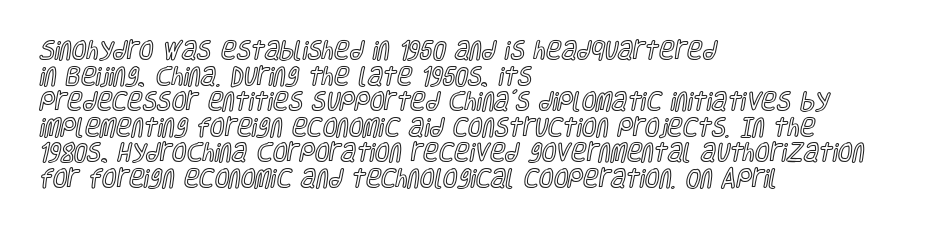
The image shows 21 px text type; set left-aligned, line spacing 1.22x, normal letter spacing, not underlined.
